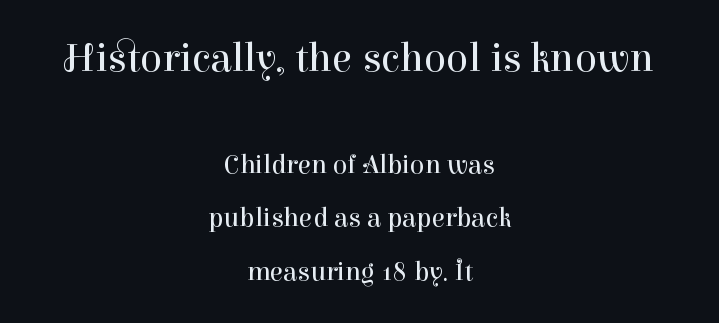
{"serif": "yes", "italic": "no", "bold": "no", "weight": "regular", "width": "normal", "stroke_contrast": "high", "x_height": "medium", "monospaced": "no", "underline": "no", "align": "center", "line_spacing": "loose", "line_spacing_ratio": 1.98, "letter_spacing": "normal", "letter_spacing_em": 0.0, "larger_block": "first", "size_ratio": 1.52, "glyph_px": 41}
